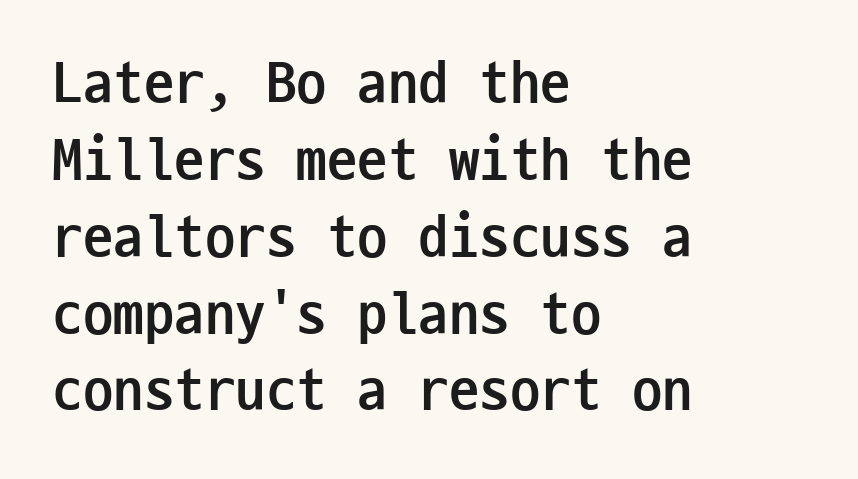
Q: Is the text bold? A: Yes.
Q: Is the text italic (slanted)? A: No, it is upright.
Q: Is the typeface a serif or a sans-serif typeface? A: Sans-serif.
Q: Is the text underlined? A: No.
Q: How is the paragraph aligned? A: Left-aligned.
Q: Is the spacing between letters normal or unusually wide? A: Normal.
Q: Is the spacing between lines tight, normal or loose? A: Normal.
Q: Width (condensed, normal, or wide)? A: Condensed.
Q: Stroke contrast? A: Low.
Q: x-height? A: Medium.
Q: Monospaced? A: Yes.
